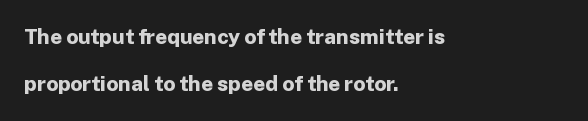
The image shows 21 px bold type, upright; set left-aligned, loose line spacing (2.24x), normal letter spacing, not underlined.
